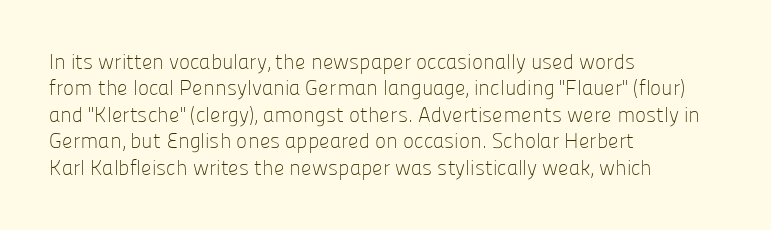
The rendering uses a moderate line-height, typical for paragraphs. Only glyphs here, with clear space below each row. The passage is arranged the way most books set body copy — flush left. Spacing between characters is what you'd get straight out of the box.
